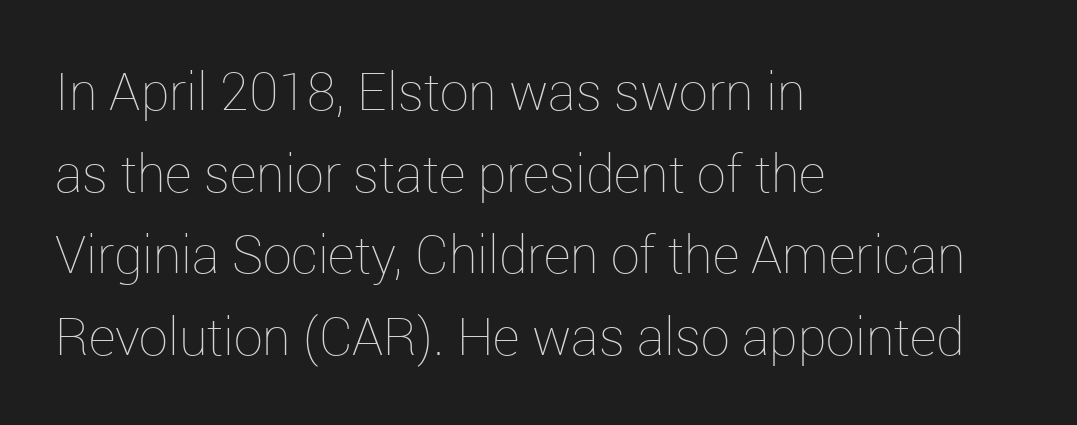
The image shows 52 px thin type, upright; set left-aligned, normal line spacing (1.57x), normal letter spacing, not underlined; low stroke contrast and a medium x-height.
